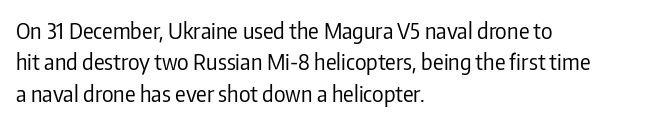
The line-height multiplier appears to be the usual default. The ragged edge is on the right, which tells us the setting is flush left. A typesetter would mark this as roman, not italic. This sample uses plain, unmodified letter spacing. No letter is thick-stroked: the sample isn't bold.
